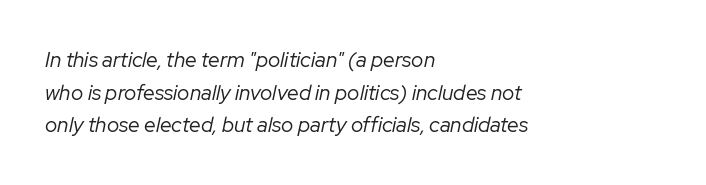
The image shows 21 px text type, italic (leaning right); set left-aligned, normal line spacing (1.55x), normal letter spacing, not underlined.
